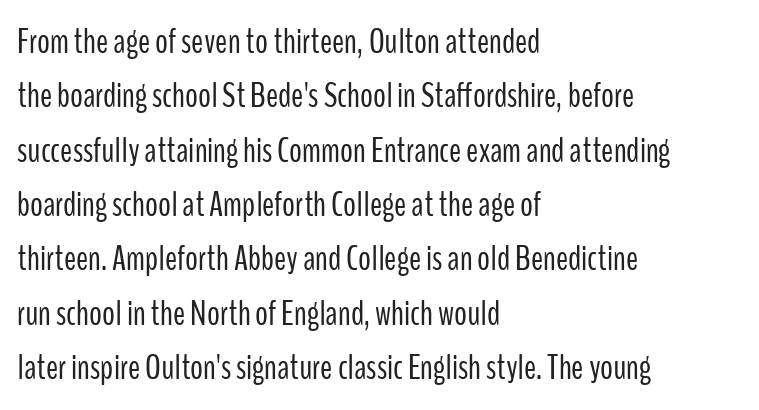
The image shows 36 px light, condensed sans-serif type, upright; set left-aligned, normal line spacing (1.51x), normal letter spacing, not underlined; low stroke contrast and a medium x-height.
